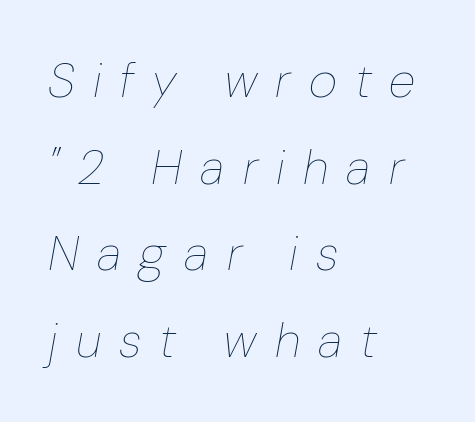
The image shows 49 px thin type, italic (leaning right); set left-aligned, line spacing 1.77x, unusually wide letter spacing (+0.37 em), not underlined; low stroke contrast and a medium x-height.
